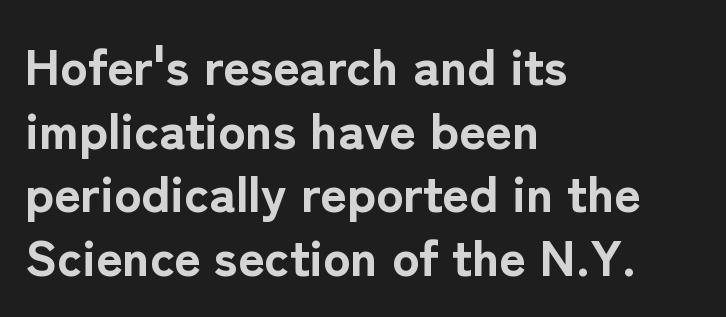
The letters sit at their default tracking, neither squeezed nor spread. Italic: no, the glyphs are upright roman. Here the designer chose a conventional face with non-uniform glyph widths. Each row of text sits above clean, open space. Does the copy run flush right? No — it runs flush left.
